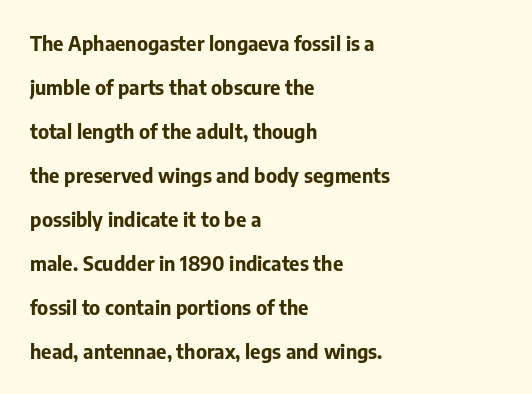
The image shows 20 px bold type, upright; set left-aligned, loose line spacing (2.2x), normal letter spacing, not underlined.
